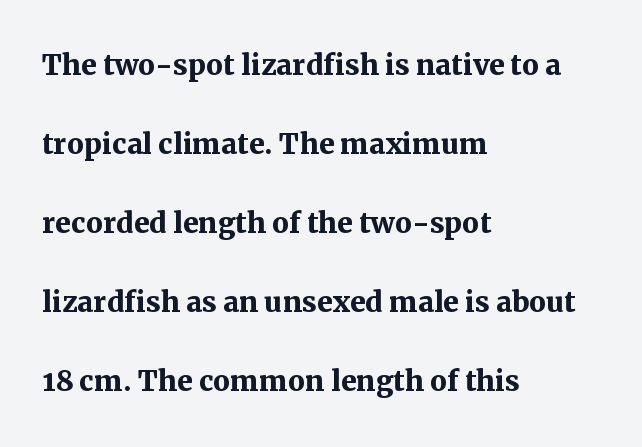
The image shows 38 px semibold serif type, upright; set left-aligned, loose line spacing (2.08x), normal letter spacing, not underlined; medium stroke contrast and a medium x-height.
